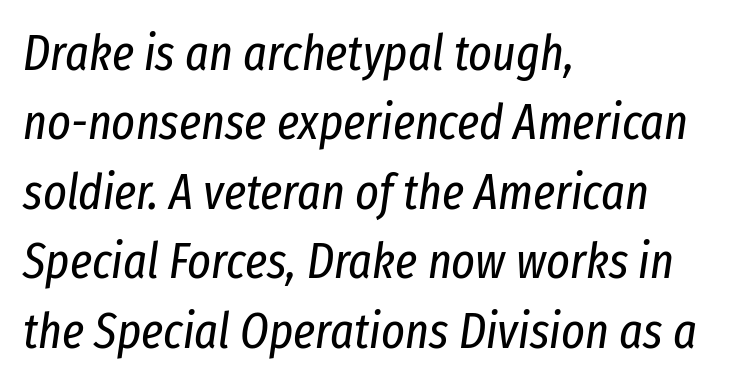
Q: Is the text bold? A: No.
Q: Is the text italic (slanted)? A: Yes, it leans right by about 8 degrees.
Q: Is the text underlined? A: No.
Q: How is the paragraph aligned? A: Left-aligned.
Q: Is the spacing between letters normal or unusually wide? A: Normal.
Q: Is the spacing between lines tight, normal or loose? A: Normal.
Q: Width (condensed, normal, or wide)? A: Condensed.
Q: Stroke contrast? A: Low.
Q: x-height? A: Medium.
Q: Monospaced? A: No.
